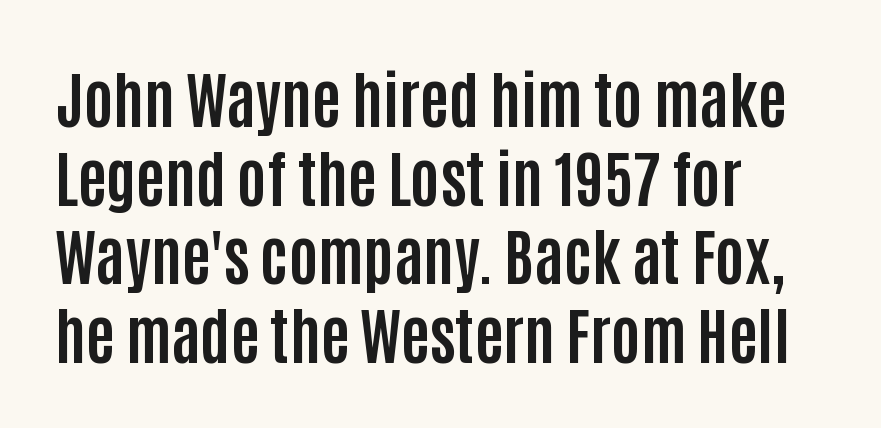
The image shows 62 px bold, condensed sans-serif type, upright; set left-aligned, normal line spacing (1.27x), normal letter spacing, not underlined; low stroke contrast and a large x-height.
